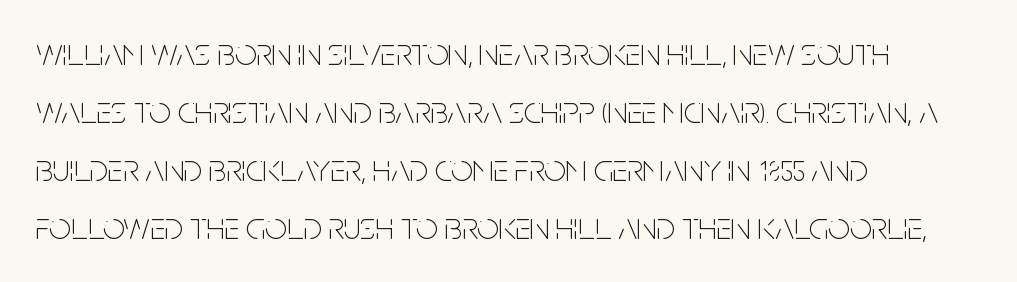
Q: Is the text bold? A: No.
Q: Is the text italic (slanted)? A: No, it is upright.
Q: Is the typeface a serif or a sans-serif typeface? A: Sans-serif.
Q: Is the text underlined? A: No.
Q: How is the paragraph aligned? A: Left-aligned.
Q: Is the spacing between letters normal or unusually wide? A: Normal.
Q: Is the spacing between lines tight, normal or loose? A: Normal.
Q: Width (condensed, normal, or wide)? A: Condensed.
Q: Stroke contrast? A: Low.
Q: x-height? A: Large.
Q: Monospaced? A: No.
